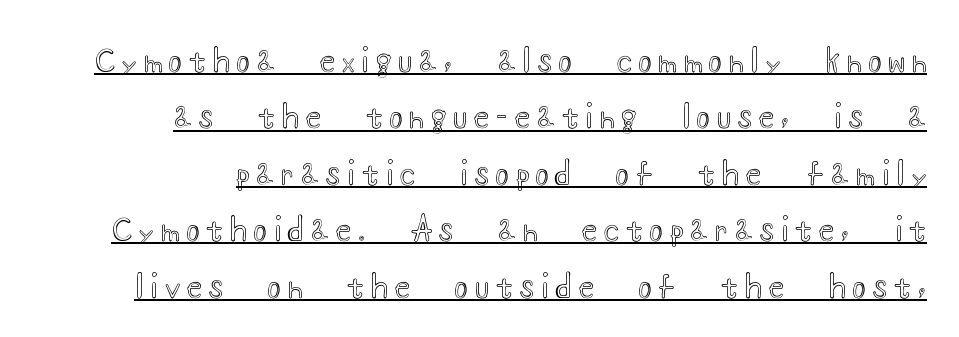
Q: Is the text italic (slanted)? A: No, it is upright.
Q: Is the text underlined? A: Yes.
Q: How is the paragraph aligned? A: Right-aligned.
Q: Is the spacing between letters normal or unusually wide? A: Unusually wide.
Q: Width (condensed, normal, or wide)? A: Wide.
Q: x-height? A: Small.
Q: Monospaced? A: No.
